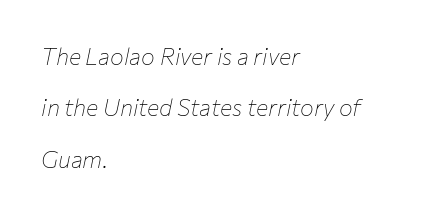
The image shows 23 px text type, italic (leaning right); set left-aligned, loose line spacing (2.23x), normal letter spacing, not underlined.
